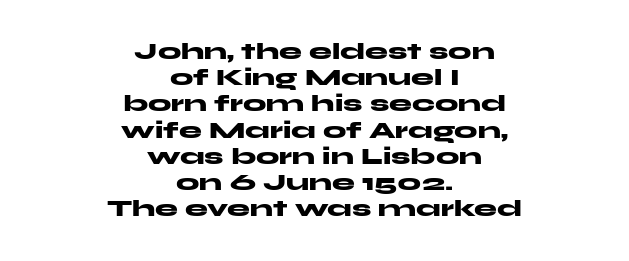
Q: Is the text bold? A: Yes.
Q: Is the text italic (slanted)? A: No, it is upright.
Q: Is the text underlined? A: No.
Q: How is the paragraph aligned? A: Centered.
Q: Is the spacing between letters normal or unusually wide? A: Normal.
Q: Is the spacing between lines tight, normal or loose? A: Tight.
